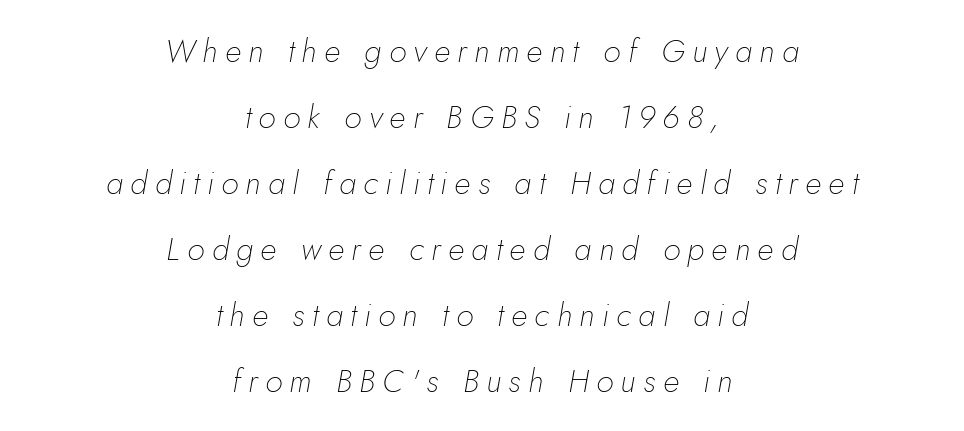
Q: Is the text bold? A: No.
Q: Is the text italic (slanted)? A: Yes, it leans right by about 5 degrees.
Q: Is the text underlined? A: No.
Q: How is the paragraph aligned? A: Centered.
Q: Is the spacing between letters normal or unusually wide? A: Unusually wide.
Q: Is the spacing between lines tight, normal or loose? A: Loose.
Q: Width (condensed, normal, or wide)? A: Normal.
Q: Stroke contrast? A: Low.
Q: x-height? A: Small.
Q: Monospaced? A: No.
